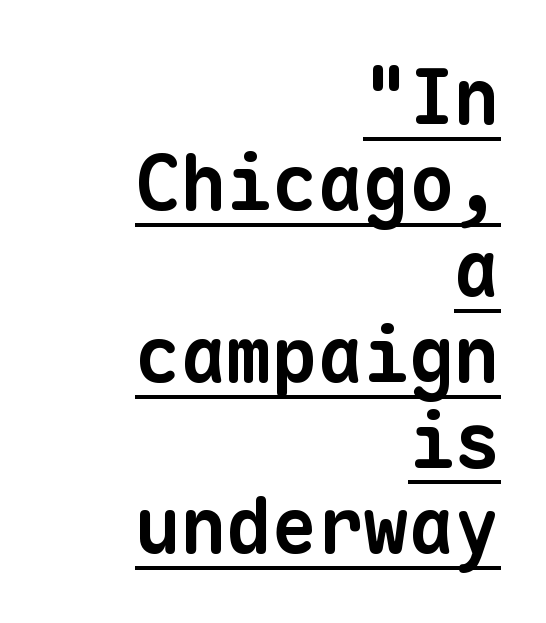
The image shows 76 px bold sans-serif type, monospaced; set right-aligned, tight line spacing (1.13x), normal letter spacing, underlined; low stroke contrast and a medium x-height.
